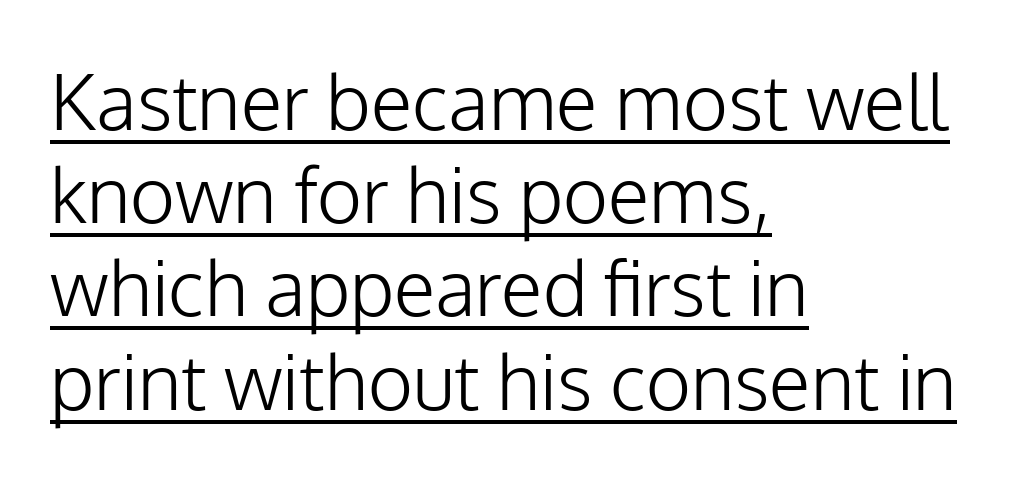
Q: Is the text bold? A: No.
Q: Is the text italic (slanted)? A: No, it is upright.
Q: Is the typeface a serif or a sans-serif typeface? A: Sans-serif.
Q: Is the text underlined? A: Yes.
Q: How is the paragraph aligned? A: Left-aligned.
Q: Is the spacing between letters normal or unusually wide? A: Normal.
Q: Width (condensed, normal, or wide)? A: Normal.
Q: Stroke contrast? A: Low.
Q: x-height? A: Medium.
Q: Monospaced? A: No.
